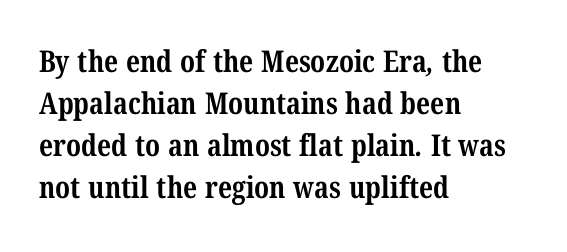
{"serif": "yes", "bold": "yes", "weight": "bold", "width": "condensed", "stroke_contrast": "medium", "x_height": "medium", "monospaced": "no", "underline": "no", "align": "left", "line_spacing": "normal", "line_spacing_ratio": 1.4, "letter_spacing": "normal", "letter_spacing_em": 0.0, "glyph_px": 30}
